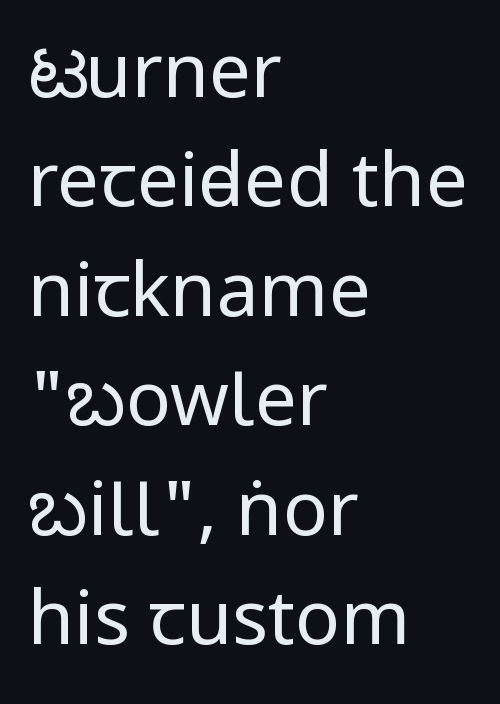
Vertically, the passage feels balanced, rows spaced as you'd expect. The gaps between neighbouring characters are ordinary and unremarkable. This sample has the flowing, uneven cadence of proportional lettering. These lines were composed using upright roman letters.
